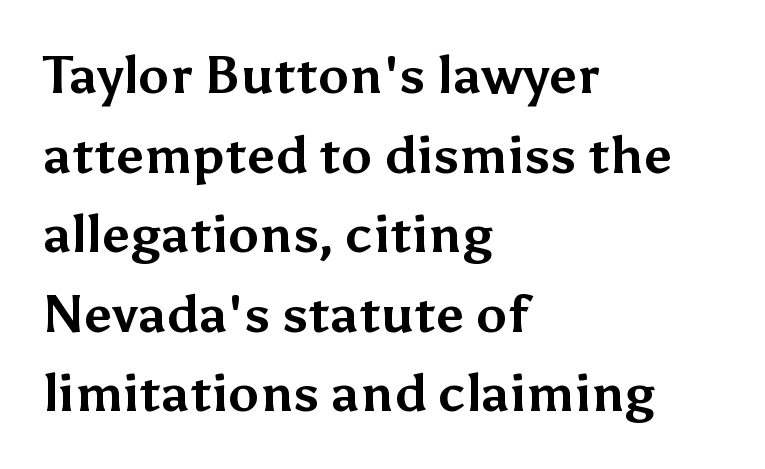
The image shows 52 px bold sans-serif type, upright; set left-aligned, normal line spacing (1.53x), normal letter spacing, not underlined; medium stroke contrast and a medium x-height.
